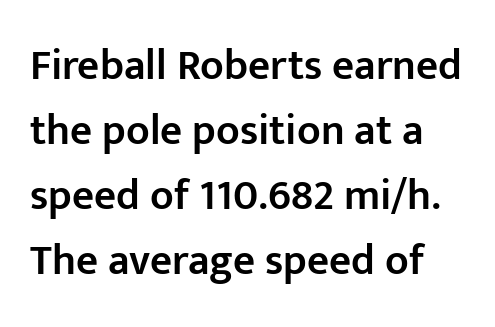
The glyphs are unaccompanied by any horizontal stroke below them. The typography opts for an upright posture over an oblique one. The strokes are fattened partway — semibold, not bold. A normal amount of white space separates one row of letters from the next. Examine the stroke ends and you'll find no serifs. This sample has the flowing, uneven cadence of proportional lettering.
